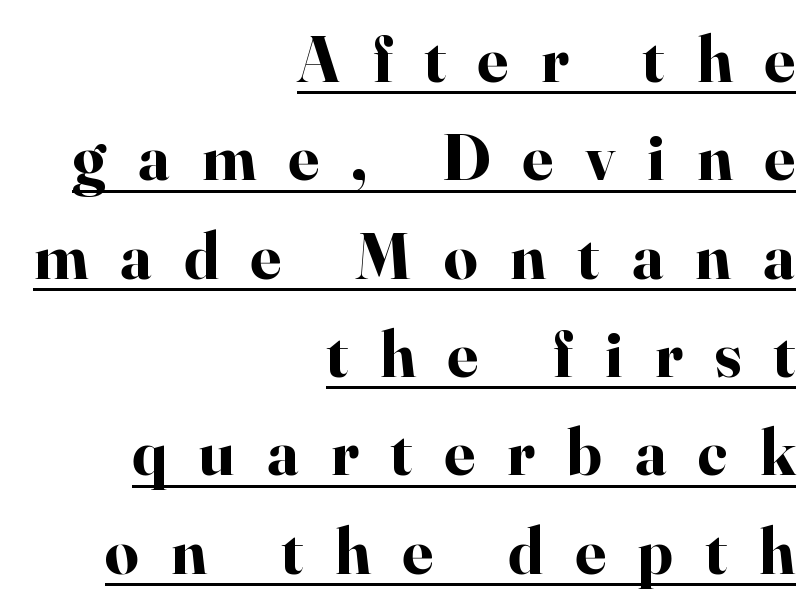
Q: Is the text bold? A: Yes.
Q: Is the text italic (slanted)? A: No, it is upright.
Q: Is the typeface a serif or a sans-serif typeface? A: Serif.
Q: Is the text underlined? A: Yes.
Q: How is the paragraph aligned? A: Right-aligned.
Q: Is the spacing between letters normal or unusually wide? A: Unusually wide.
Q: Is the spacing between lines tight, normal or loose? A: Normal.
Q: Width (condensed, normal, or wide)? A: Normal.
Q: Stroke contrast? A: High.
Q: x-height? A: Small.
Q: Monospaced? A: No.
